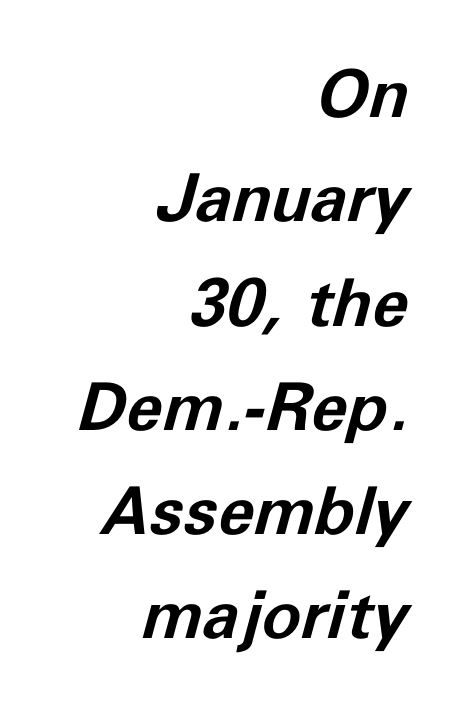
Q: Is the text bold? A: Yes.
Q: Is the text italic (slanted)? A: Yes, it leans right by about 11 degrees.
Q: Is the text underlined? A: No.
Q: How is the paragraph aligned? A: Right-aligned.
Q: Is the spacing between letters normal or unusually wide? A: Normal.
Q: Is the spacing between lines tight, normal or loose? A: Normal.
Q: Width (condensed, normal, or wide)? A: Normal.
Q: Stroke contrast? A: Low.
Q: x-height? A: Medium.
Q: Monospaced? A: No.
